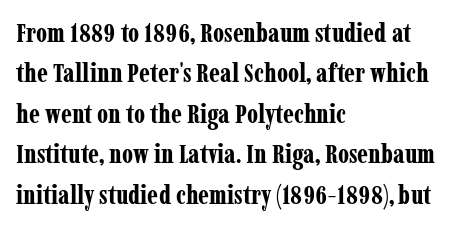
The image shows 27 px bold type, upright; set left-aligned, normal line spacing (1.5x), normal letter spacing, not underlined.
